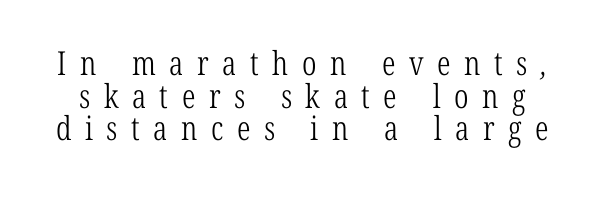
{"serif": "yes", "bold": "no", "weight": "light", "width": "condensed", "stroke_contrast": "low", "x_height": "medium", "monospaced": "no", "underline": "no", "line_spacing": "tight", "line_spacing_ratio": 0.99, "letter_spacing": "wide", "letter_spacing_em": 0.41, "glyph_px": 33}
